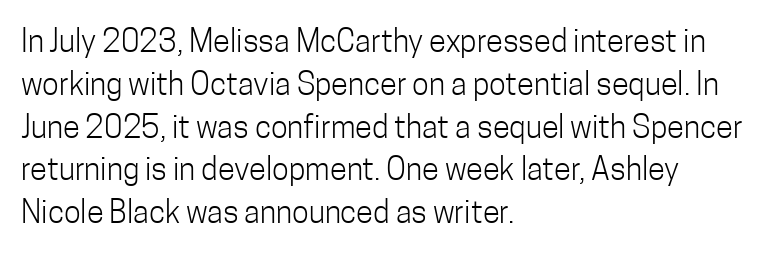
Q: Is the text bold? A: No.
Q: Is the text italic (slanted)? A: No, it is upright.
Q: Is the typeface a serif or a sans-serif typeface? A: Sans-serif.
Q: Is the text underlined? A: No.
Q: How is the paragraph aligned? A: Left-aligned.
Q: Is the spacing between letters normal or unusually wide? A: Normal.
Q: Is the spacing between lines tight, normal or loose? A: Normal.
Q: Width (condensed, normal, or wide)? A: Condensed.
Q: Stroke contrast? A: Low.
Q: x-height? A: Medium.
Q: Monospaced? A: No.
